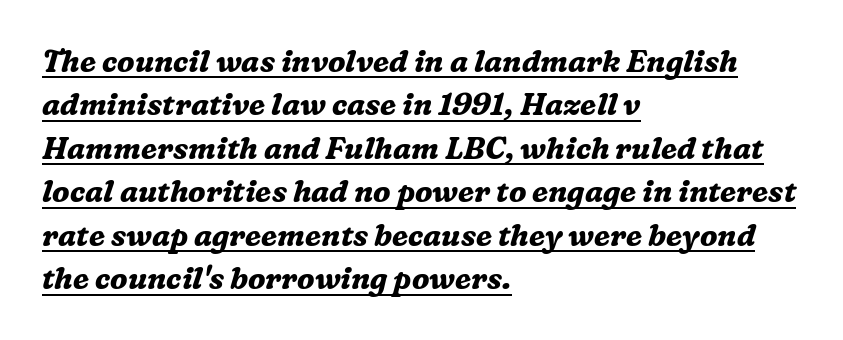
The image shows 30 px bold serif type, italic (leaning right); set left-aligned, normal line spacing (1.45x), normal letter spacing, underlined; medium stroke contrast and a medium x-height.
